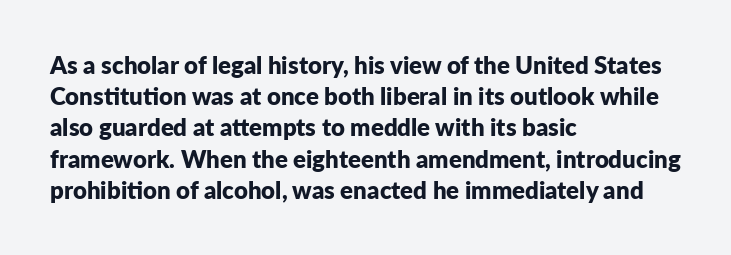
{"italic": "no", "bold": "yes", "underline": "no", "align": "left", "line_spacing": "normal", "line_spacing_ratio": 1.3, "letter_spacing": "normal", "letter_spacing_em": 0.0, "glyph_px": 24}
